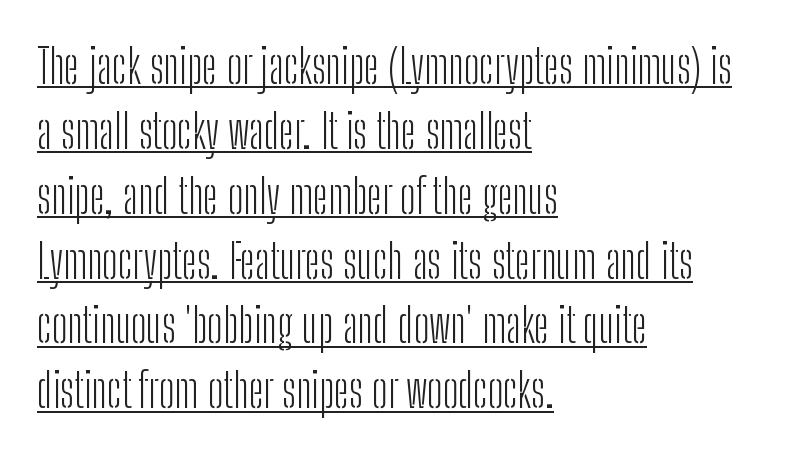
If you measured baseline to baseline, you'd find a middling distance. The font family rendered here belongs to the sans-serif group. Unlike italic type, these characters show no tilt at all. Visually the block forms a straight wall on the left and a jagged coastline on the right. Decoration check: the copy is underlined. Heft: none added — not bold.
